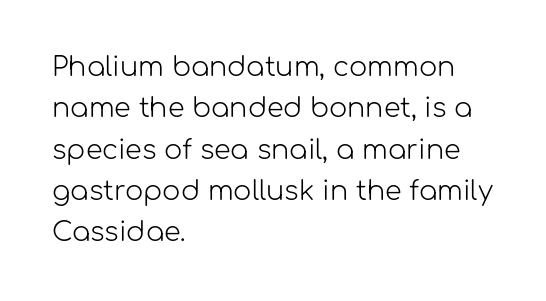
In terms of leading, this rendering sits right in the middle. The lettering stays uniformly vertical, giving the passage a roman look. Decoration check: the copy has no underline. The passage shown is not bold in any degree. How are the letters spaced? Ordinarily, with no added tracking.
